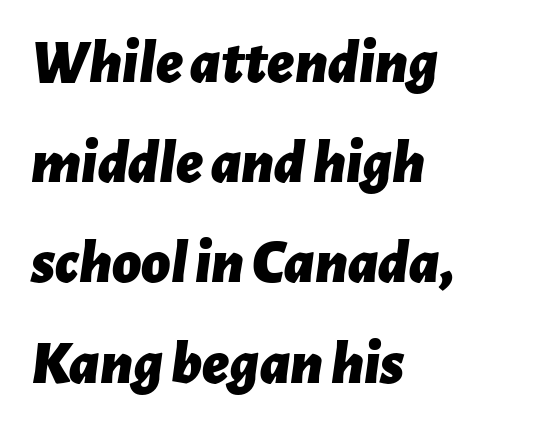
{"italic": "yes", "lean": "right", "slant_degrees": 7, "bold": "yes", "weight": "bold", "width": "normal", "stroke_contrast": "low", "x_height": "medium", "monospaced": "no", "underline": "no", "align": "left", "line_spacing": "normal", "line_spacing_ratio": 1.59, "letter_spacing": "normal", "letter_spacing_em": 0.0, "glyph_px": 63}
